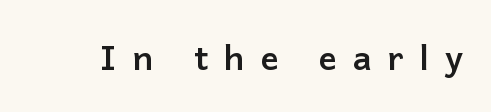
Q: Is the text bold? A: Yes.
Q: Is the text italic (slanted)? A: No, it is upright.
Q: Is the typeface a serif or a sans-serif typeface? A: Sans-serif.
Q: Is the text underlined? A: No.
Q: Is the spacing between letters normal or unusually wide? A: Unusually wide.
Q: Width (condensed, normal, or wide)? A: Normal.
Q: Stroke contrast? A: Low.
Q: x-height? A: Medium.
Q: Monospaced? A: No.
